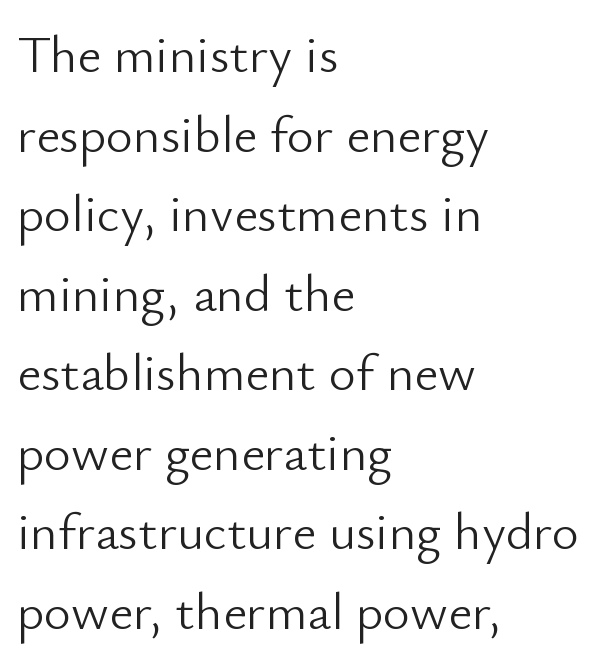
Q: Is the text bold? A: No.
Q: Is the text italic (slanted)? A: No, it is upright.
Q: Is the typeface a serif or a sans-serif typeface? A: Sans-serif.
Q: Is the text underlined? A: No.
Q: How is the paragraph aligned? A: Left-aligned.
Q: Is the spacing between letters normal or unusually wide? A: Normal.
Q: Is the spacing between lines tight, normal or loose? A: Normal.
Q: Width (condensed, normal, or wide)? A: Normal.
Q: Stroke contrast? A: Low.
Q: x-height? A: Small.
Q: Monospaced? A: No.
